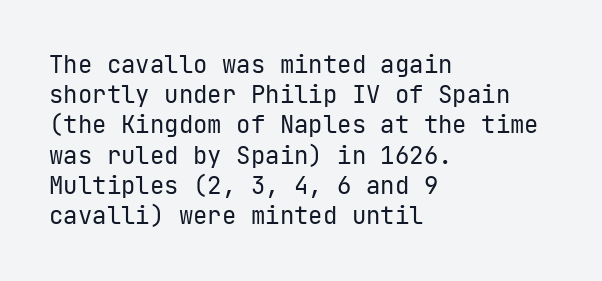
Q: Is the text bold? A: No.
Q: Is the text italic (slanted)? A: No, it is upright.
Q: Is the text underlined? A: No.
Q: How is the paragraph aligned? A: Left-aligned.
Q: Is the spacing between letters normal or unusually wide? A: Normal.
Q: Is the spacing between lines tight, normal or loose? A: Normal.
